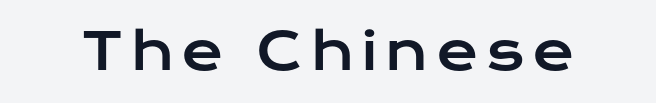
The image shows 51 px wide sans-serif type, upright; set not underlined; low stroke contrast and a medium x-height.
